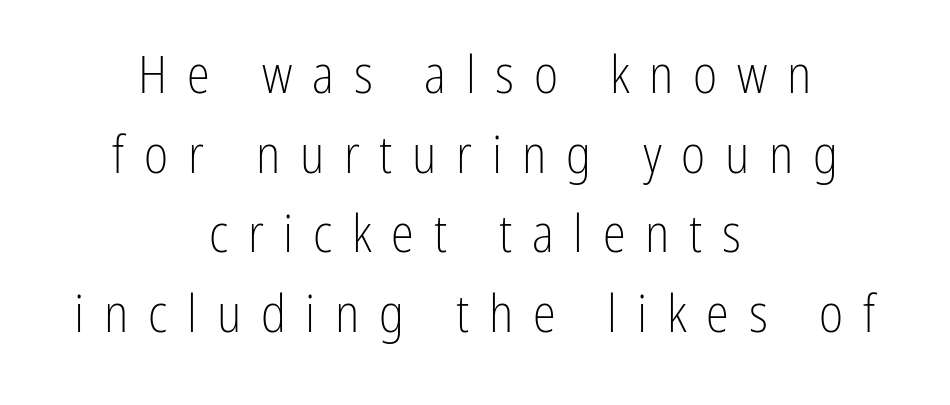
{"serif": "no", "italic": "no", "bold": "no", "weight": "light", "width": "condensed", "stroke_contrast": "low", "x_height": "medium", "monospaced": "no", "underline": "no", "align": "center", "line_spacing": "normal", "line_spacing_ratio": 1.53, "letter_spacing": "wide", "letter_spacing_em": 0.38, "glyph_px": 52}
